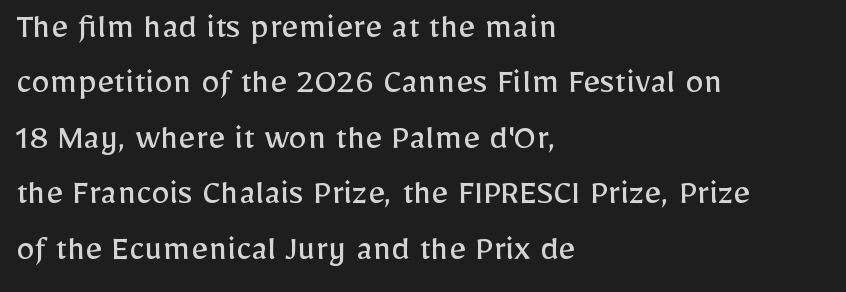
These lines are rendered in a variable-pitch font. The area under the type is left untouched. I'd call this a sans setting — the letters go barefoot. Nope, not italic — everything's standing straight. There is no visible air inserted between adjacent glyphs. Is the type heavy? It reads as light-to-regular instead.
